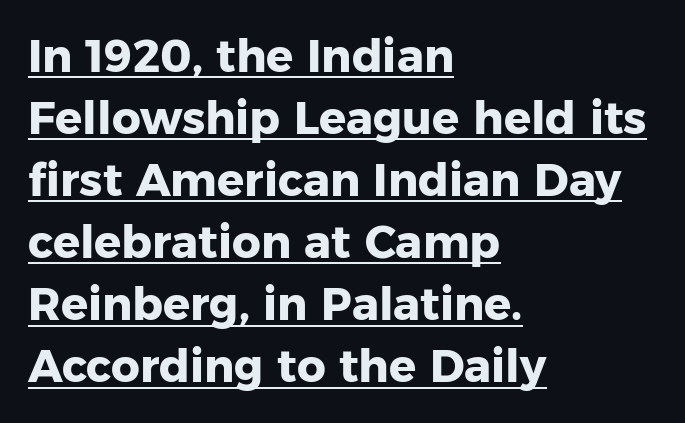
Q: Is the text bold? A: Yes.
Q: Is the text italic (slanted)? A: No, it is upright.
Q: Is the typeface a serif or a sans-serif typeface? A: Sans-serif.
Q: Is the text underlined? A: Yes.
Q: How is the paragraph aligned? A: Left-aligned.
Q: Is the spacing between letters normal or unusually wide? A: Normal.
Q: Is the spacing between lines tight, normal or loose? A: Normal.
Q: Width (condensed, normal, or wide)? A: Normal.
Q: Stroke contrast? A: Low.
Q: x-height? A: Medium.
Q: Monospaced? A: No.
